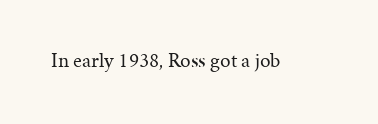
{"italic": "no", "bold": "no", "underline": "no", "letter_spacing": "normal", "letter_spacing_em": 0.0, "glyph_px": 21}
